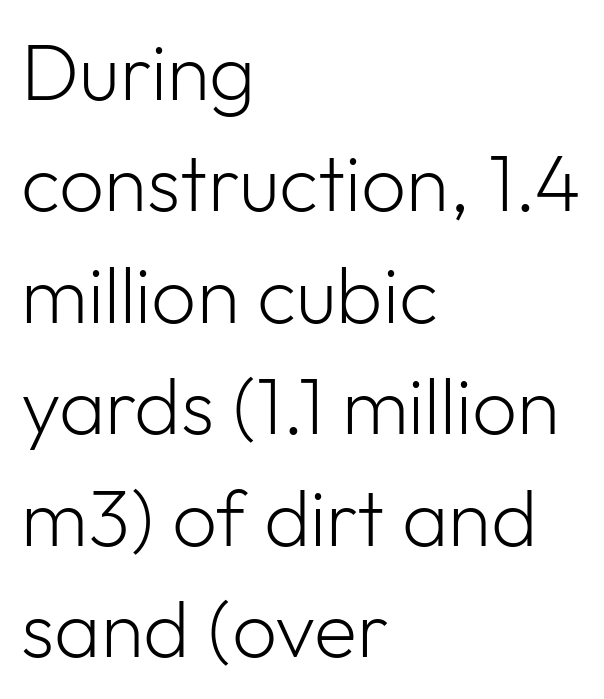
Q: Is the text bold? A: No.
Q: Is the text italic (slanted)? A: No, it is upright.
Q: Is the typeface a serif or a sans-serif typeface? A: Sans-serif.
Q: Is the text underlined? A: No.
Q: How is the paragraph aligned? A: Left-aligned.
Q: Is the spacing between letters normal or unusually wide? A: Normal.
Q: Is the spacing between lines tight, normal or loose? A: Normal.
Q: Width (condensed, normal, or wide)? A: Normal.
Q: Stroke contrast? A: Low.
Q: x-height? A: Medium.
Q: Monospaced? A: No.
